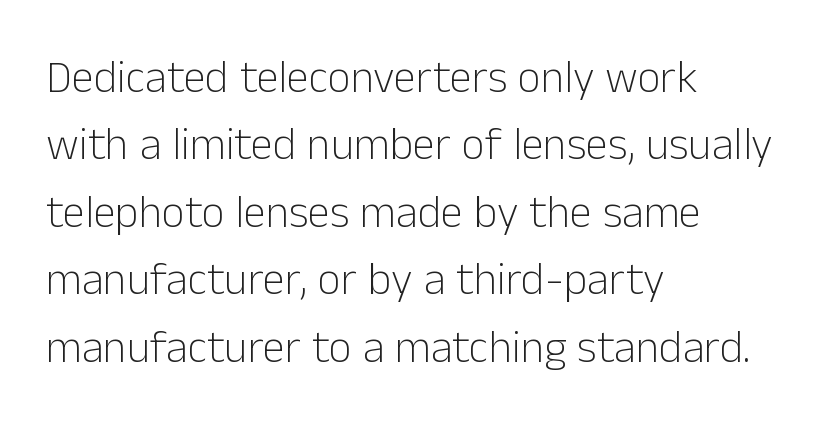
The letters advance in unequal steps, a hallmark of proportional type. If you measured baseline to baseline, you'd find a middling distance. Type style note: lacks serifs. Is the block centered? No — it sits flush against the left margin. How are the letters spaced? Ordinarily, with no added tracking.
